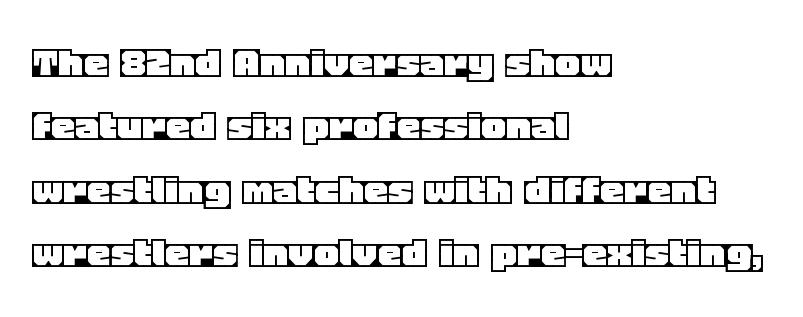
{"italic": "no", "width": "normal", "x_height": "large", "monospaced": "no", "underline": "no", "align": "left", "line_spacing": "normal", "line_spacing_ratio": 1.32, "letter_spacing": "normal", "letter_spacing_em": 0.0, "glyph_px": 48}
